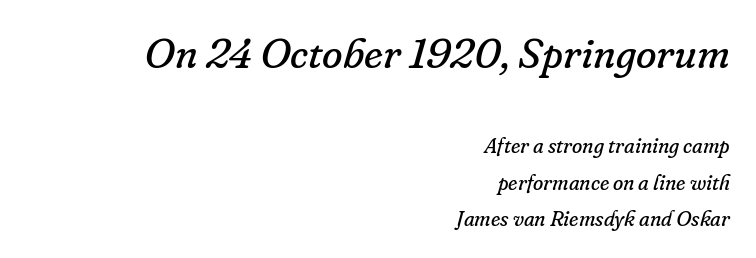
The image shows 42 px regular-weight serif type, italic (leaning right); set right-aligned, line spacing 1.73x, normal letter spacing, not underlined; the first (top) block is 2.0x larger; low stroke contrast and a small x-height.
